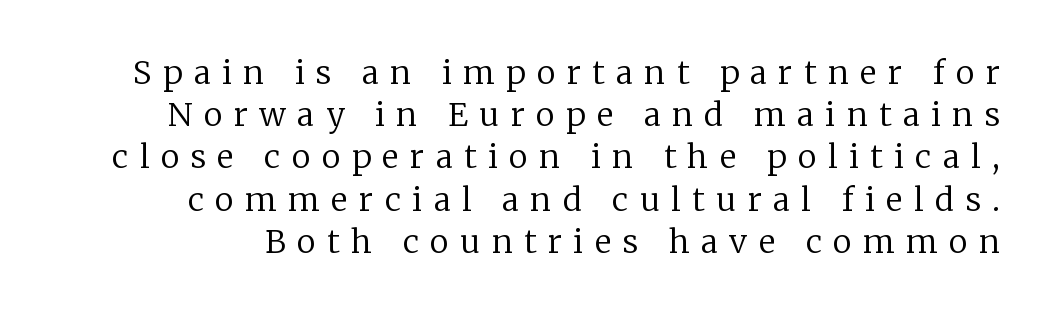
Q: Is the text bold? A: No.
Q: Is the text italic (slanted)? A: No, it is upright.
Q: Is the typeface a serif or a sans-serif typeface? A: Serif.
Q: Is the text underlined? A: No.
Q: Is the spacing between letters normal or unusually wide? A: Unusually wide.
Q: Is the spacing between lines tight, normal or loose? A: Normal.
Q: Width (condensed, normal, or wide)? A: Normal.
Q: Stroke contrast? A: Low.
Q: x-height? A: Medium.
Q: Monospaced? A: No.
